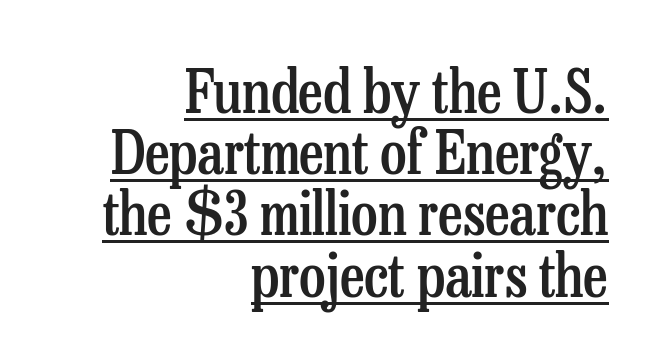
The image shows 60 px semibold, condensed serif type, upright; set right-aligned, tight line spacing (1.02x), normal letter spacing, underlined; low stroke contrast and a medium x-height.
